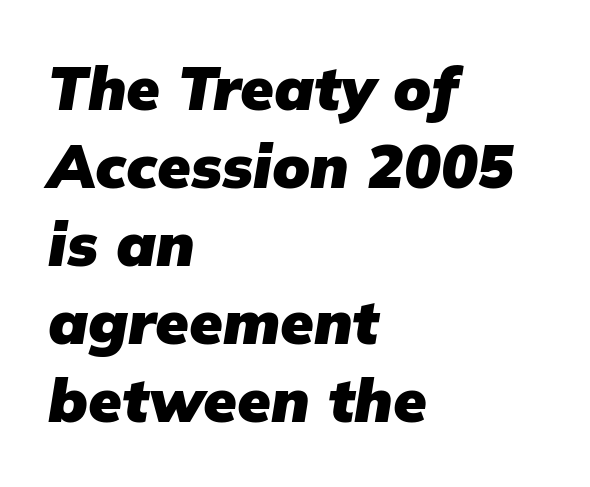
Q: Is the text bold? A: Yes.
Q: Is the typeface a serif or a sans-serif typeface? A: Sans-serif.
Q: Is the text underlined? A: No.
Q: How is the paragraph aligned? A: Left-aligned.
Q: Is the spacing between letters normal or unusually wide? A: Normal.
Q: Is the spacing between lines tight, normal or loose? A: Normal.
Q: Width (condensed, normal, or wide)? A: Normal.
Q: Stroke contrast? A: Low.
Q: x-height? A: Medium.
Q: Monospaced? A: No.
